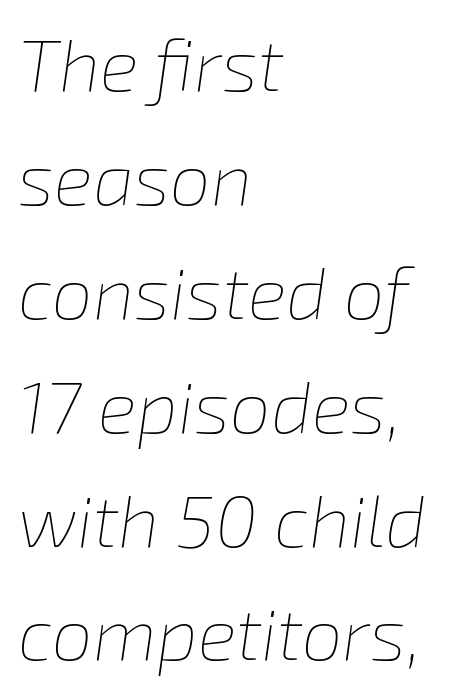
The image shows 73 px thin type, italic (leaning right); set left-aligned, normal line spacing (1.56x), normal letter spacing, not underlined; low stroke contrast and a medium x-height.
